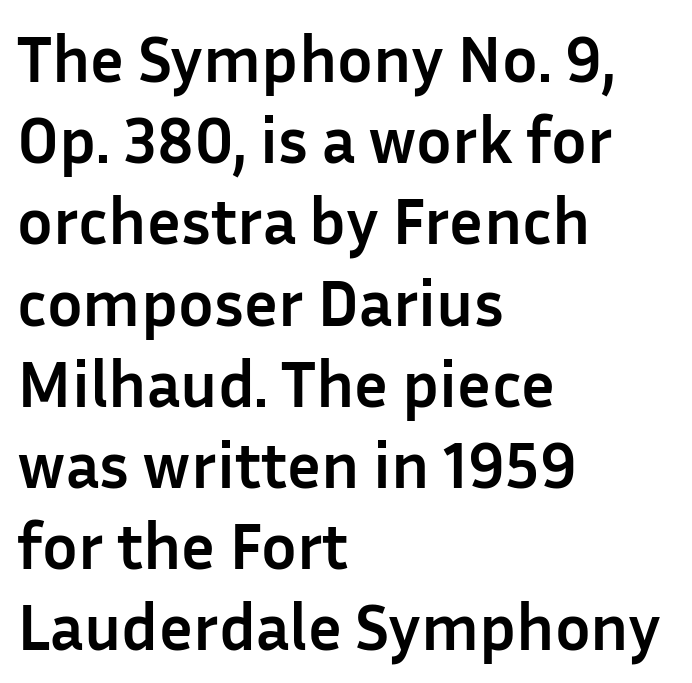
Q: Is the text bold? A: Yes.
Q: Is the text italic (slanted)? A: No, it is upright.
Q: Is the typeface a serif or a sans-serif typeface? A: Sans-serif.
Q: Is the text underlined? A: No.
Q: How is the paragraph aligned? A: Left-aligned.
Q: Is the spacing between letters normal or unusually wide? A: Normal.
Q: Width (condensed, normal, or wide)? A: Normal.
Q: Stroke contrast? A: Low.
Q: x-height? A: Medium.
Q: Monospaced? A: No.
